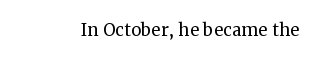
The type is set solid horizontally, with unmodified tracking. Words float on clear page, feet unadorned. A quiet, ordinary-to-light weight characterises the typeface. The type sits square on the baseline with zero lean.
